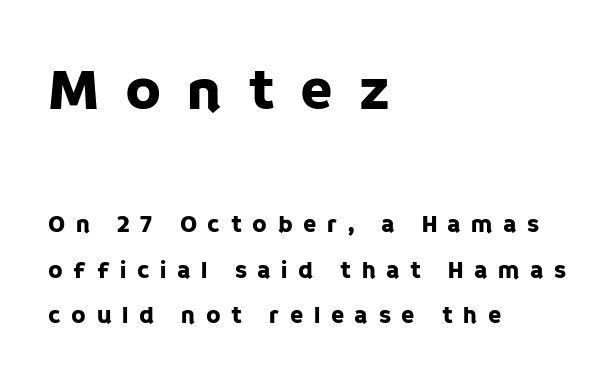
Q: Is the text italic (slanted)? A: No, it is upright.
Q: Is the typeface a serif or a sans-serif typeface? A: Sans-serif.
Q: Is the text underlined? A: No.
Q: How is the paragraph aligned? A: Left-aligned.
Q: Is the spacing between letters normal or unusually wide? A: Unusually wide.
Q: Is the spacing between lines tight, normal or loose? A: Loose.
Q: Which block of text is set in a larger size, the first (top) or the second (bottom)? A: The first (top) one.
Q: Width (condensed, normal, or wide)? A: Normal.
Q: Stroke contrast? A: Low.
Q: x-height? A: Large.
Q: Monospaced? A: No.
